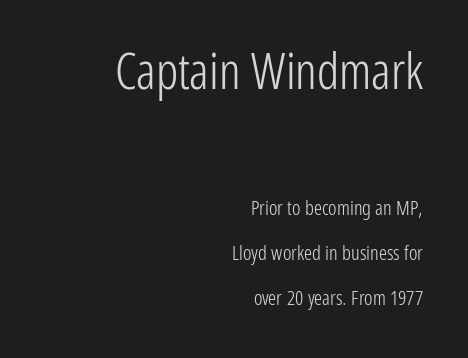
Notice how the passage keeps a crisp vertical edge on the right only. No letter is thick-stroked: the sample isn't bold. This sample has the flowing, uneven cadence of proportional lettering. Standard letterfit; no display-style spreading of the glyphs.
